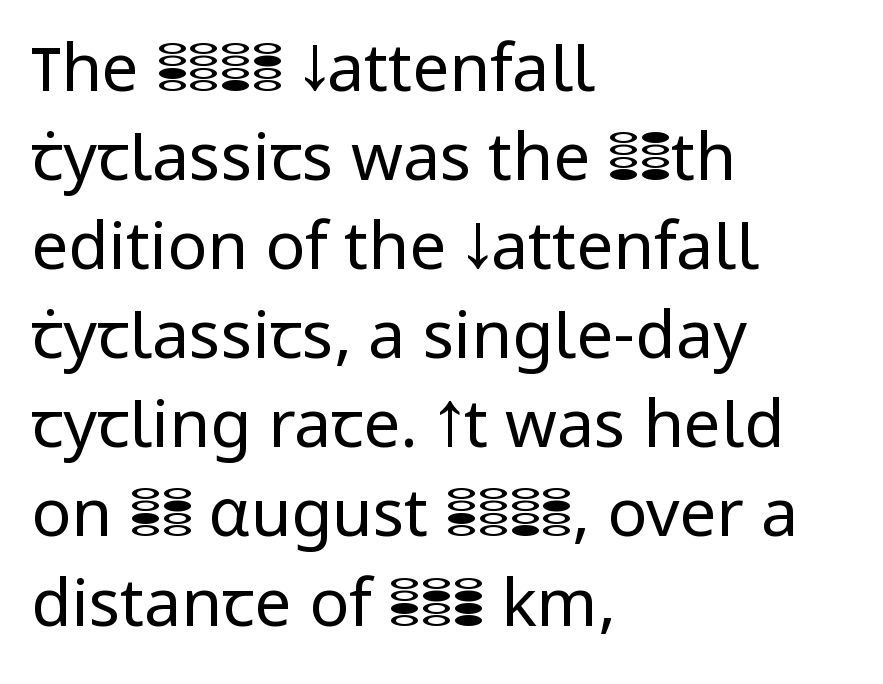
The image shows 66 px regular-weight sans-serif type, upright; set left-aligned, normal line spacing (1.35x), normal letter spacing, not underlined; low stroke contrast and a medium x-height.
